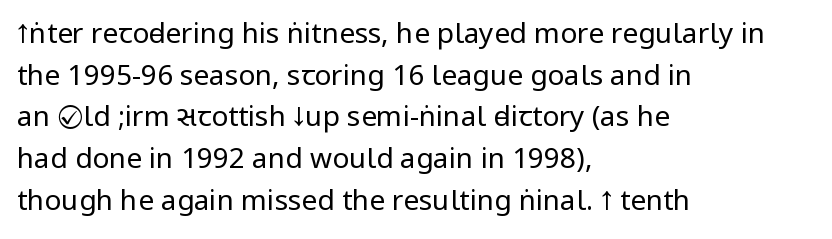
The image shows 28 px regular-weight, condensed sans-serif type, upright; set left-aligned, normal line spacing (1.49x), normal letter spacing, not underlined; low stroke contrast.
